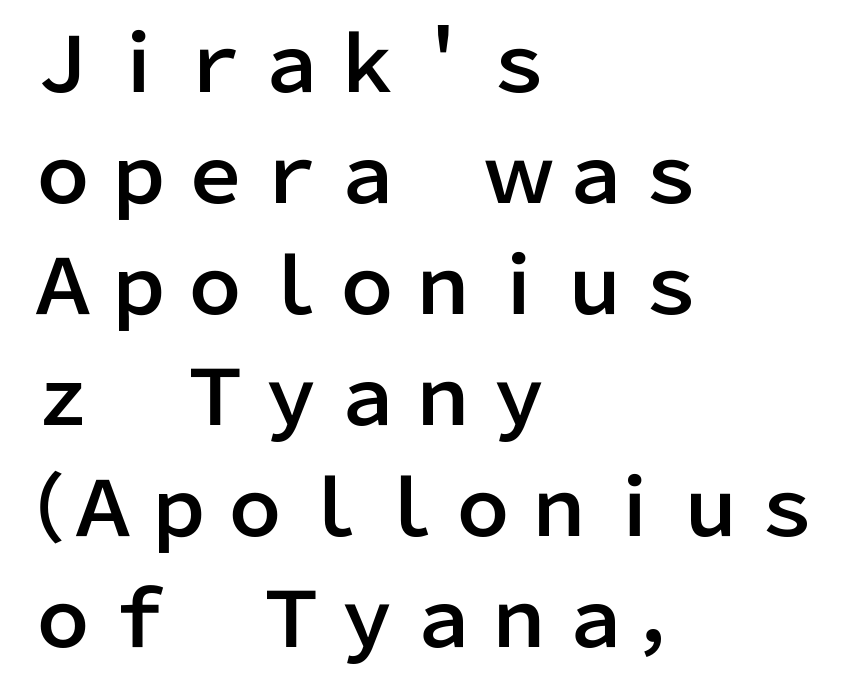
Q: Is the text italic (slanted)? A: No, it is upright.
Q: Is the typeface a serif or a sans-serif typeface? A: Sans-serif.
Q: Is the text underlined? A: No.
Q: How is the paragraph aligned? A: Left-aligned.
Q: Is the spacing between letters normal or unusually wide? A: Normal.
Q: Is the spacing between lines tight, normal or loose? A: Normal.
Q: Width (condensed, normal, or wide)? A: Normal.
Q: Stroke contrast? A: Low.
Q: x-height? A: Medium.
Q: Monospaced? A: No.
